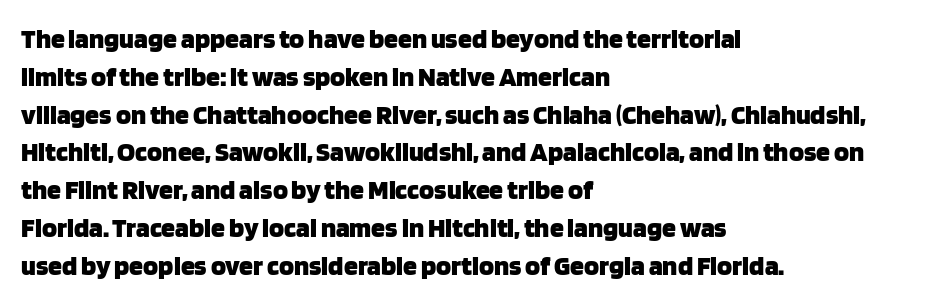
The image shows 28 px heavy sans-serif type, upright; set left-aligned, normal line spacing (1.35x), normal letter spacing, not underlined; low stroke contrast and a large x-height.
